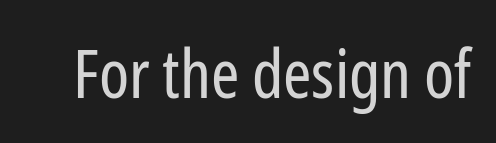
Q: Is the text bold? A: No.
Q: Is the text italic (slanted)? A: No, it is upright.
Q: Is the typeface a serif or a sans-serif typeface? A: Sans-serif.
Q: Is the text underlined? A: No.
Q: Is the spacing between letters normal or unusually wide? A: Normal.
Q: Width (condensed, normal, or wide)? A: Condensed.
Q: Stroke contrast? A: Low.
Q: x-height? A: Medium.
Q: Monospaced? A: No.
